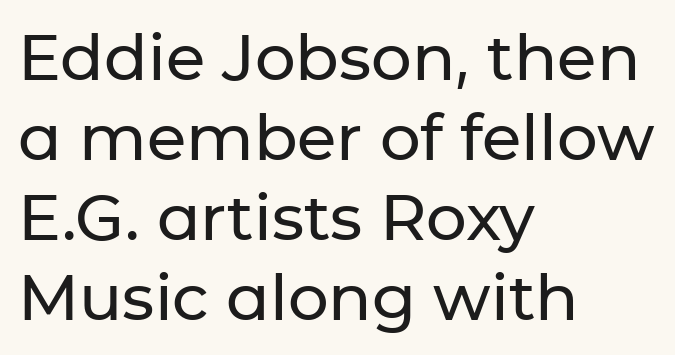
The type sits square on the baseline with zero lean. Stroke terminals: plain, sans-serif. Spacing verdict: proportional, widths tailored to each character. The line texture is even and compact thanks to regular tracking.
